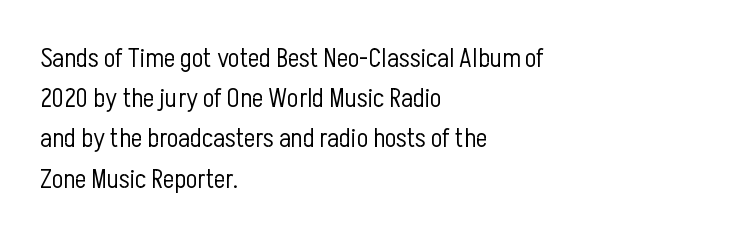
{"italic": "no", "bold": "no", "underline": "no", "align": "left", "line_spacing": "normal", "line_spacing_ratio": 1.49, "letter_spacing": "normal", "letter_spacing_em": 0.0, "glyph_px": 27}
